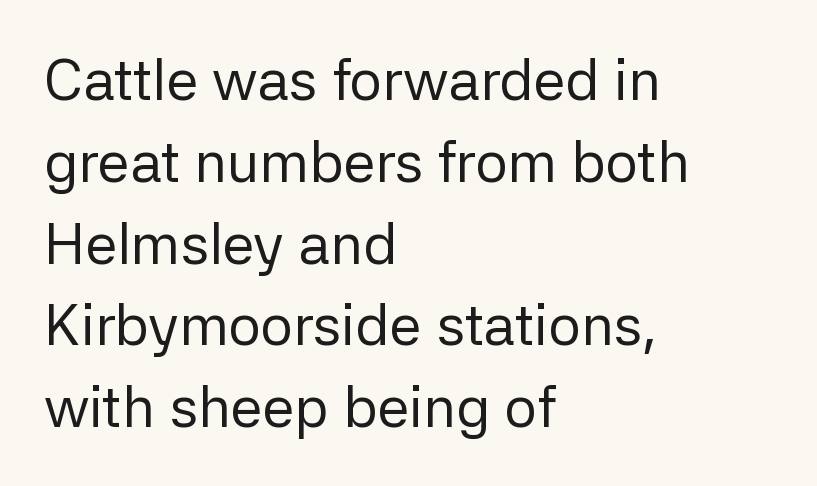
Q: Is the text bold? A: No.
Q: Is the text italic (slanted)? A: No, it is upright.
Q: Is the typeface a serif or a sans-serif typeface? A: Sans-serif.
Q: Is the text underlined? A: No.
Q: How is the paragraph aligned? A: Left-aligned.
Q: Is the spacing between letters normal or unusually wide? A: Normal.
Q: Is the spacing between lines tight, normal or loose? A: Normal.
Q: Width (condensed, normal, or wide)? A: Normal.
Q: Stroke contrast? A: Low.
Q: x-height? A: Medium.
Q: Monospaced? A: No.
